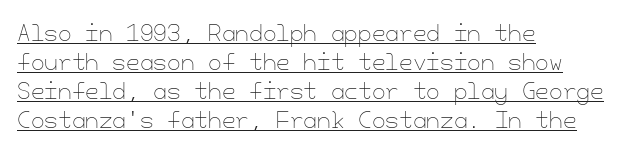
The image shows 22 px text type, upright; set left-aligned, normal line spacing (1.32x), normal letter spacing, underlined.
